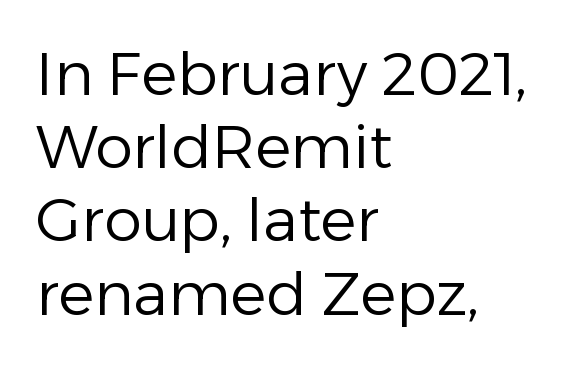
A quiet, ordinary-to-light weight characterises the typeface. Do the letters lean? They stand straight. Does extra space separate the letters? No, they use regular spacing. The space directly below the letters is spotless.
